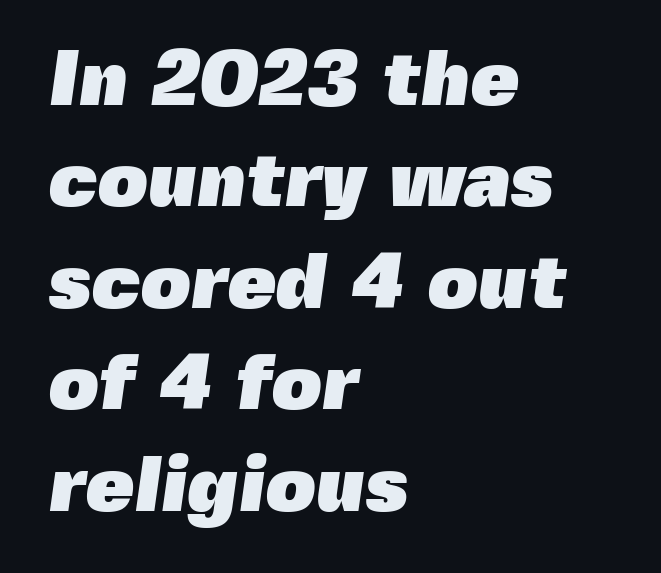
Q: Is the text bold? A: Yes.
Q: Is the typeface a serif or a sans-serif typeface? A: Sans-serif.
Q: Is the text underlined? A: No.
Q: How is the paragraph aligned? A: Left-aligned.
Q: Is the spacing between letters normal or unusually wide? A: Normal.
Q: Is the spacing between lines tight, normal or loose? A: Normal.
Q: Width (condensed, normal, or wide)? A: Normal.
Q: x-height? A: Medium.
Q: Monospaced? A: No.
